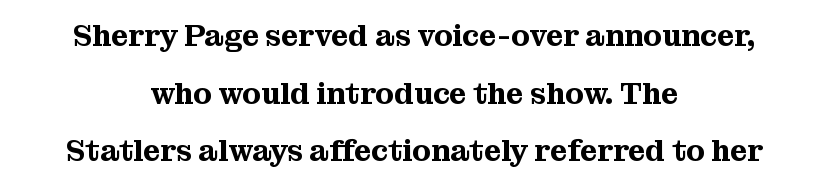
The image shows 30 px serif type, upright; set centered, loose line spacing (1.92x), normal letter spacing, not underlined; medium stroke contrast and a medium x-height.
